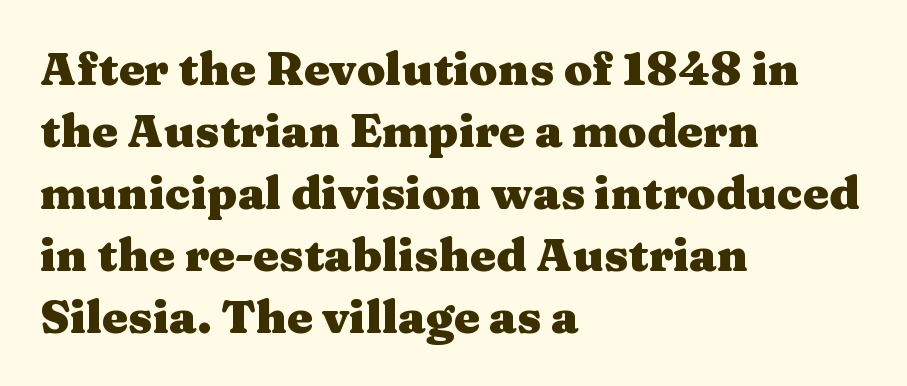
The image shows 46 px heavy, wide serif type, upright; set left-aligned, normal line spacing (1.35x), normal letter spacing, not underlined; medium stroke contrast and a medium x-height.
